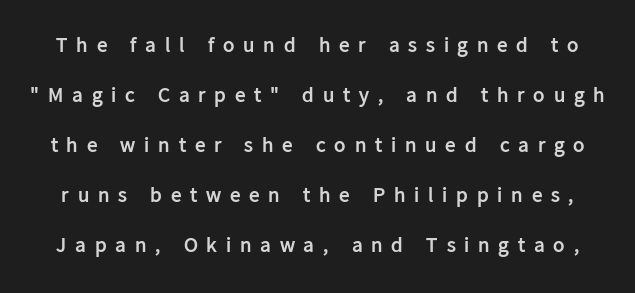
The image shows 21 px bold type, upright; set loose line spacing (2.38x), unusually wide letter spacing (+0.42 em), not underlined.
